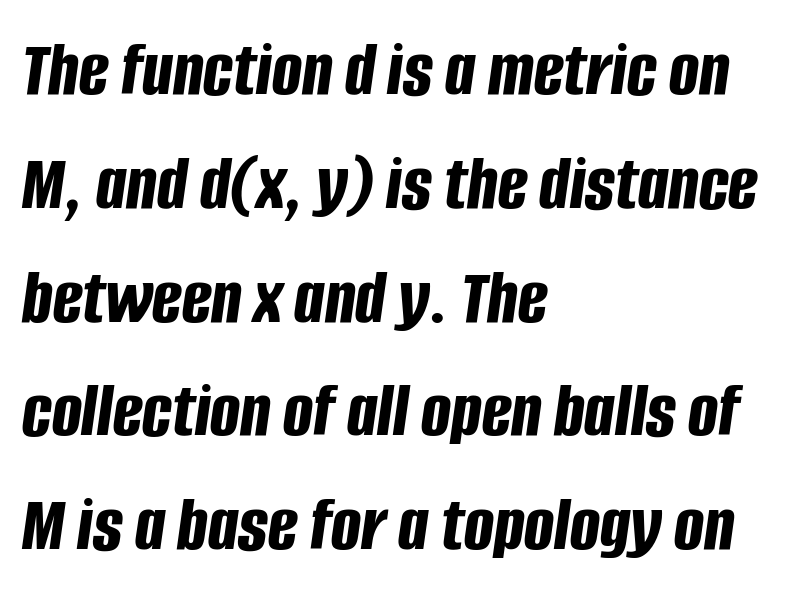
Left-aligned paragraph, ragged on the right. The typesetting leans heavy: a genuine bold. The letters advance in unequal steps, a hallmark of proportional type. Reading down the column, the eye jumps a familiar distance to each next line. Anything drawn beneath the words? Only blank space. Compared with typical body copy, the letter spacing here is the same.
